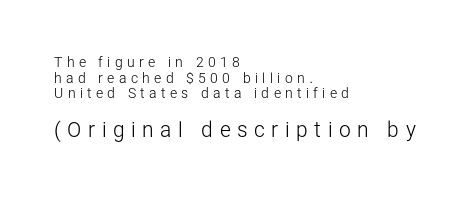
Descender tails drop into unmarked territory. A student would notice the bottom passage is typeset larger than what precedes it. Compared with typical paragraphs, the rows here are closer together. These lines are set flush left with a ragged right edge. Compared with typical body copy, the letter spacing here is much looser. The specimen reads as upright at a glance.
